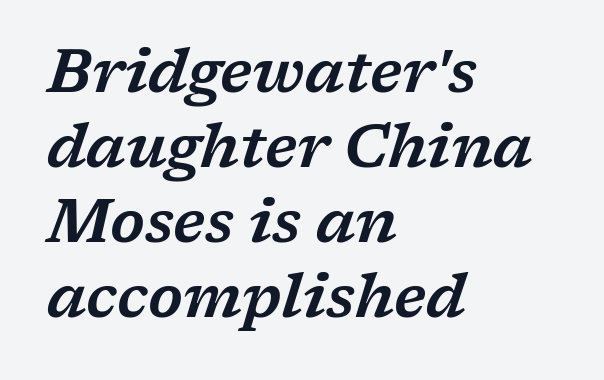
{"serif": "yes", "italic": "yes", "lean": "right", "slant_degrees": 17, "width": "wide", "stroke_contrast": "low", "x_height": "medium", "monospaced": "no", "underline": "no", "align": "left", "line_spacing": "normal", "line_spacing_ratio": 1.25, "letter_spacing": "normal", "letter_spacing_em": 0.0, "glyph_px": 60}
